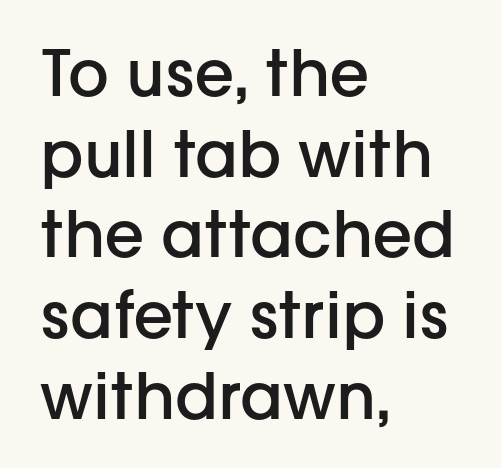
{"serif": "no", "italic": "no", "bold": "semi", "weight": "semibold", "width": "normal", "stroke_contrast": "low", "x_height": "medium", "monospaced": "no", "underline": "no", "align": "left", "line_spacing": "normal", "line_spacing_ratio": 1.26, "letter_spacing": "normal", "letter_spacing_em": 0.0, "glyph_px": 64}
